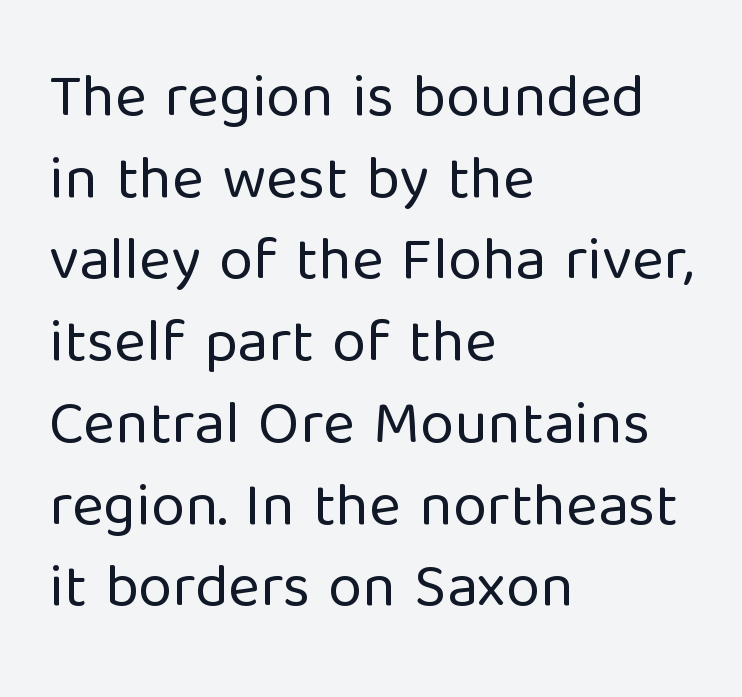
The image shows 61 px regular-weight sans-serif type, upright; set left-aligned, normal line spacing (1.34x), normal letter spacing, not underlined; low stroke contrast and a medium x-height.
